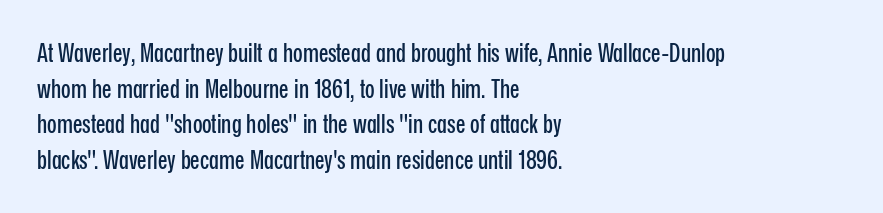
The image shows 25 px text type, upright; set left-aligned, normal line spacing (1.43x), normal letter spacing, not underlined.
